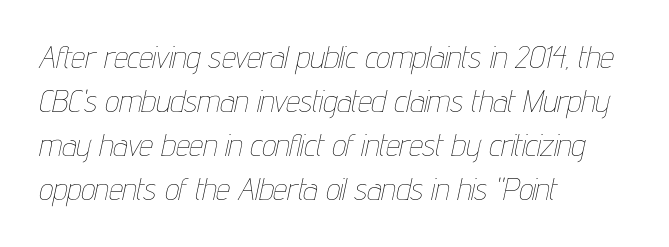
The image shows 31 px thin, condensed type, italic (leaning right); set left-aligned, normal line spacing (1.42x), normal letter spacing, not underlined; low stroke contrast and a medium x-height.
